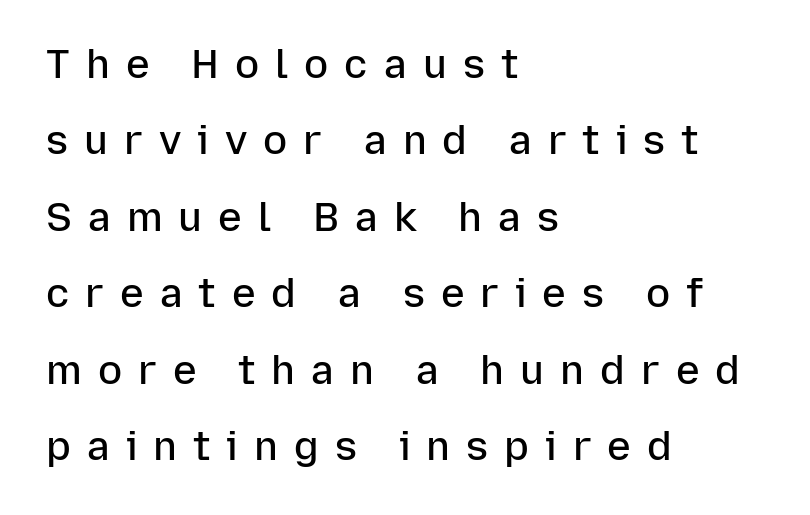
The image shows 40 px semibold sans-serif type, upright; set left-aligned, loose line spacing (1.91x), unusually wide letter spacing (+0.4 em), not underlined; low stroke contrast and a medium x-height.
